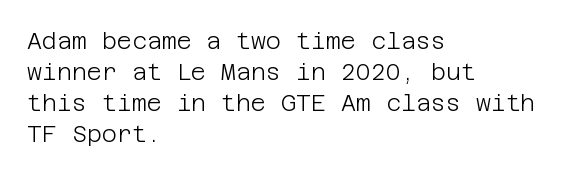
{"italic": "no", "bold": "no", "underline": "no", "align": "left", "line_spacing": "normal", "line_spacing_ratio": 1.35, "letter_spacing": "normal", "letter_spacing_em": 0.0, "glyph_px": 23}
